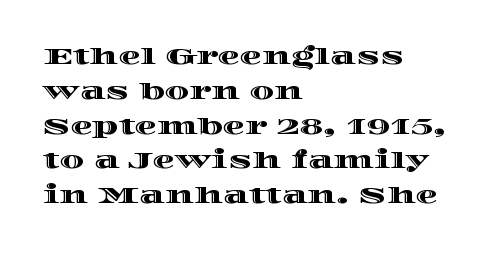
The letters stand straight up with perfectly vertical stems. The strip under each line holds only bare page. Each new line begins a customary step beneath the previous one. Inter-character spacing is left at the font's built-in metrics. The paragraph shown leans on its left margin.
